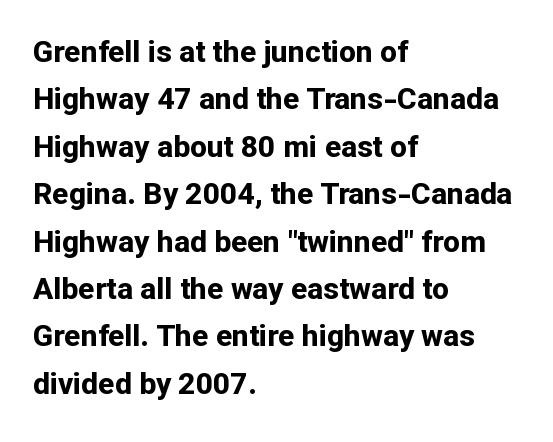
Q: Is the text bold? A: Yes.
Q: Is the text italic (slanted)? A: No, it is upright.
Q: Is the typeface a serif or a sans-serif typeface? A: Sans-serif.
Q: Is the text underlined? A: No.
Q: How is the paragraph aligned? A: Left-aligned.
Q: Is the spacing between letters normal or unusually wide? A: Normal.
Q: Is the spacing between lines tight, normal or loose? A: Normal.
Q: Width (condensed, normal, or wide)? A: Normal.
Q: Stroke contrast? A: Low.
Q: x-height? A: Medium.
Q: Monospaced? A: No.
